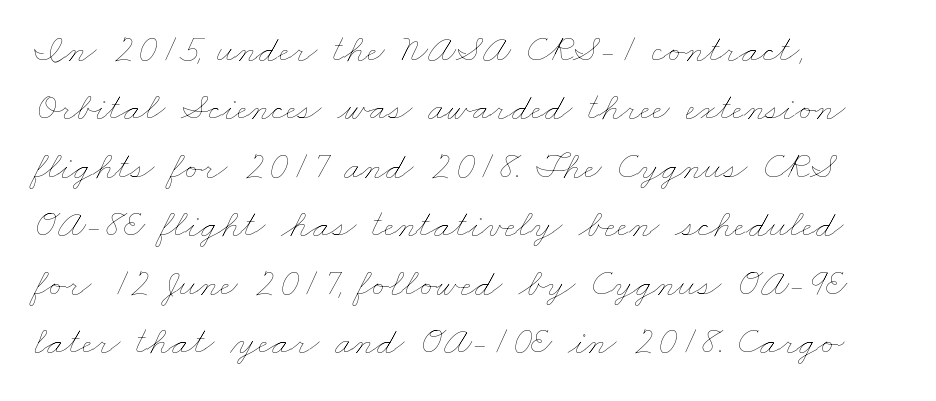
{"bold": "no", "weight": "thin", "width": "wide", "stroke_contrast": "low", "x_height": "small", "monospaced": "no", "underline": "no", "align": "left", "line_spacing": "normal", "line_spacing_ratio": 1.5, "letter_spacing": "normal", "letter_spacing_em": 0.0, "glyph_px": 39}
